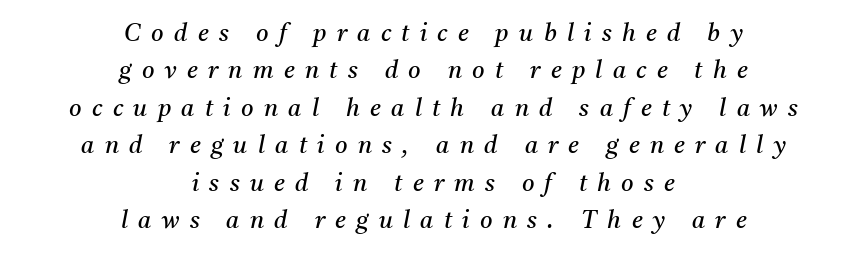
{"italic": "yes", "lean": "right", "slant_degrees": 11, "bold": "no", "underline": "no", "align": "center", "line_spacing": "normal", "line_spacing_ratio": 1.56, "letter_spacing": "wide", "letter_spacing_em": 0.43, "glyph_px": 24}
